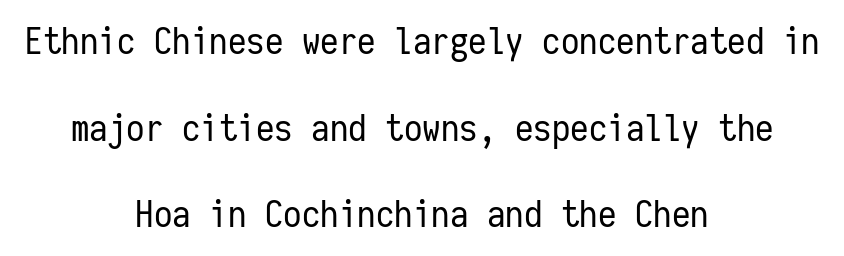
{"serif": "no", "italic": "no", "bold": "no", "weight": "regular", "width": "condensed", "stroke_contrast": "low", "x_height": "medium", "monospaced": "yes", "underline": "no", "align": "center", "line_spacing": "loose", "line_spacing_ratio": 2.34, "letter_spacing": "normal", "letter_spacing_em": 0.0, "glyph_px": 37}
